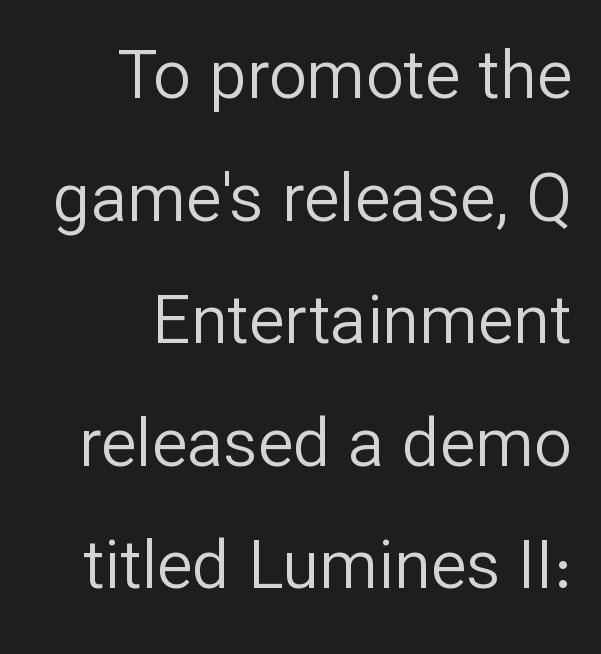
{"serif": "no", "italic": "no", "bold": "no", "weight": "regular", "width": "normal", "stroke_contrast": "low", "x_height": "medium", "monospaced": "no", "underline": "no", "align": "right", "line_spacing_ratio": 1.83, "letter_spacing": "normal", "letter_spacing_em": 0.0, "glyph_px": 67}
